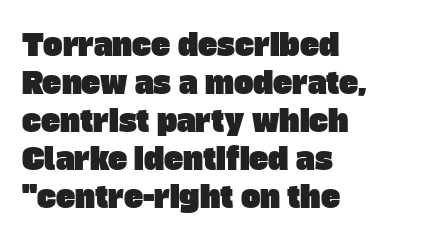
The image shows 29 px sans-serif type; set left-aligned, normal line spacing (1.31x), normal letter spacing, not underlined; low stroke contrast and a large x-height.
